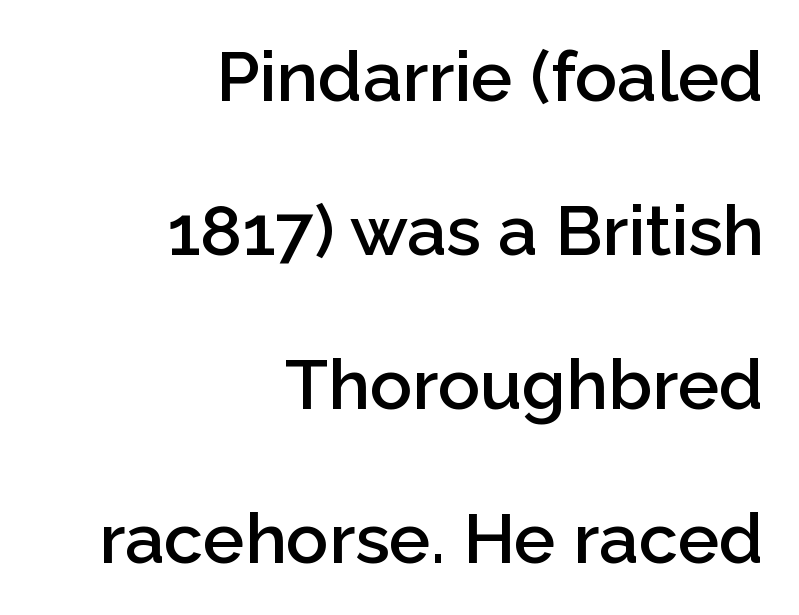
The image shows 70 px semibold sans-serif type, upright; set right-aligned, loose line spacing (2.2x), normal letter spacing, not underlined; low stroke contrast and a medium x-height.
